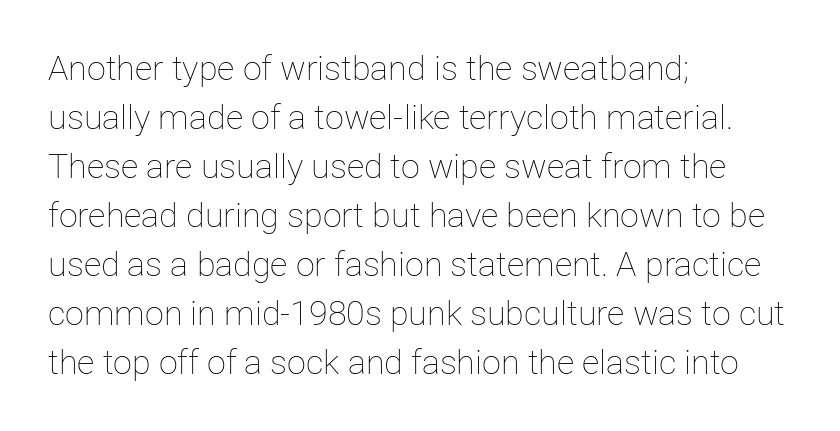
Q: Is the text bold? A: No.
Q: Is the text italic (slanted)? A: No, it is upright.
Q: Is the text underlined? A: No.
Q: How is the paragraph aligned? A: Left-aligned.
Q: Is the spacing between letters normal or unusually wide? A: Normal.
Q: Is the spacing between lines tight, normal or loose? A: Normal.
Q: Width (condensed, normal, or wide)? A: Normal.
Q: Stroke contrast? A: Low.
Q: x-height? A: Medium.
Q: Monospaced? A: No.
